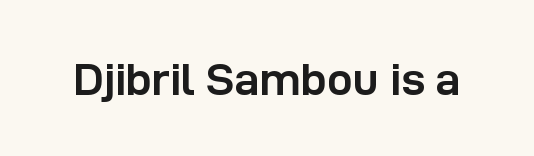
The image shows 46 px semibold sans-serif type, upright; set normal letter spacing, not underlined; low stroke contrast and a medium x-height.
